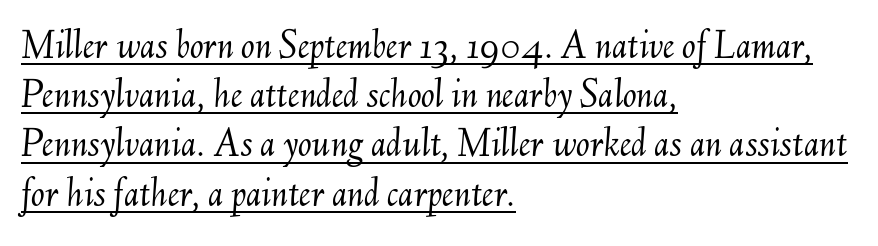
{"italic": "yes", "lean": "right", "slant_degrees": 6, "bold": "no", "weight": "light", "width": "normal", "stroke_contrast": "medium", "x_height": "small", "monospaced": "no", "underline": "yes", "align": "left", "line_spacing_ratio": 1.2, "letter_spacing": "normal", "letter_spacing_em": 0.0, "glyph_px": 41}
